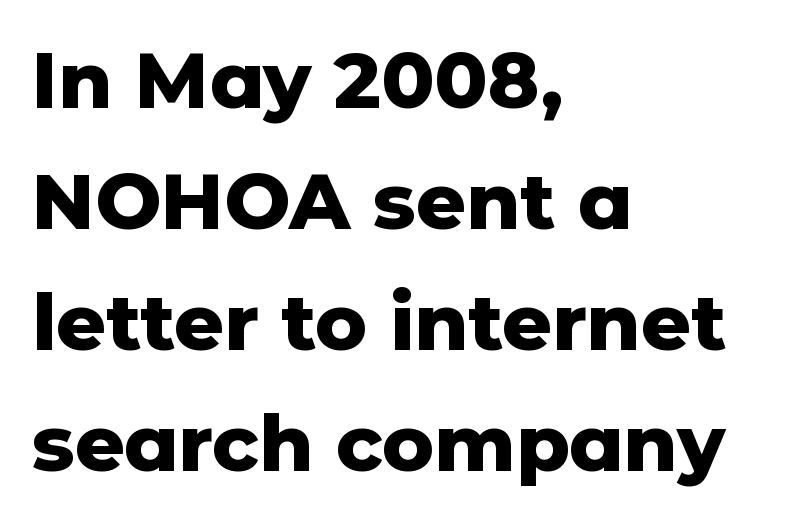
The image shows 78 px heavy sans-serif type, upright; set left-aligned, normal line spacing (1.55x), normal letter spacing, not underlined; low stroke contrast and a medium x-height.
